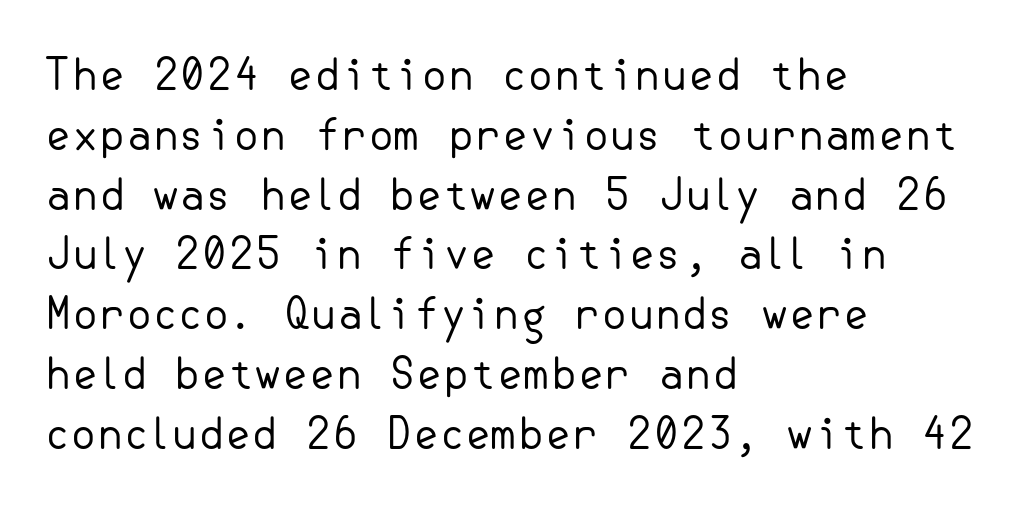
Q: Is the text bold? A: No.
Q: Is the text italic (slanted)? A: No, it is upright.
Q: Is the typeface a serif or a sans-serif typeface? A: Sans-serif.
Q: Is the text underlined? A: No.
Q: How is the paragraph aligned? A: Left-aligned.
Q: Is the spacing between letters normal or unusually wide? A: Normal.
Q: Is the spacing between lines tight, normal or loose? A: Normal.
Q: Width (condensed, normal, or wide)? A: Normal.
Q: Stroke contrast? A: Low.
Q: x-height? A: Small.
